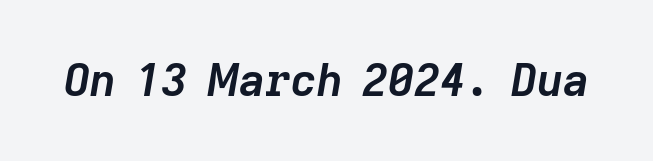
Students, note that the glyphs here touch the page at normal intervals. Underlining? Definitely not there. This sample uses an oblique cut, with every glyph tilted off the vertical. The face used here is proportionally spaced, like ordinary book or web type. Look at the stroke-to-counter ratio: heavy, a bold.
